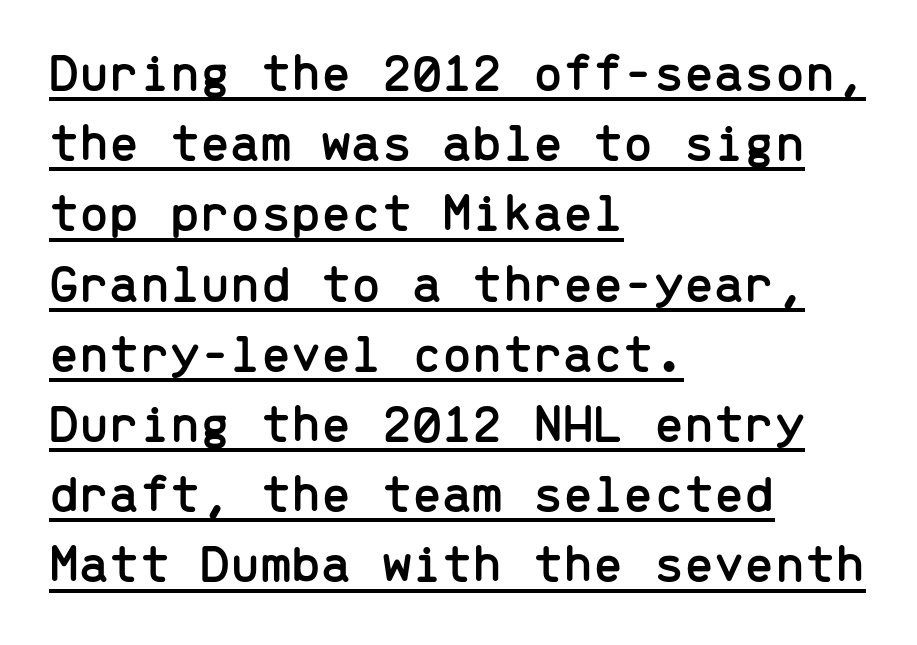
Spacing between characters is what you'd get straight out of the box. The line-height multiplier appears to be the usual default. The ragged edge is on the right, which tells us the setting is flush left. Here the designer chose a console-style face with uniform glyph widths. The type family on display is of the sans-serif kind. The lettering is marked with a stroke running underneath it.
